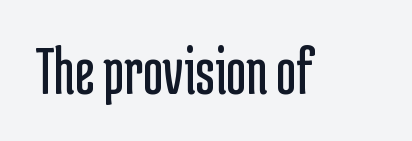
Q: Is the text bold? A: No.
Q: Is the text italic (slanted)? A: No, it is upright.
Q: Is the typeface a serif or a sans-serif typeface? A: Sans-serif.
Q: Is the text underlined? A: No.
Q: Is the spacing between letters normal or unusually wide? A: Normal.
Q: Width (condensed, normal, or wide)? A: Condensed.
Q: Stroke contrast? A: Low.
Q: x-height? A: Medium.
Q: Monospaced? A: No.
